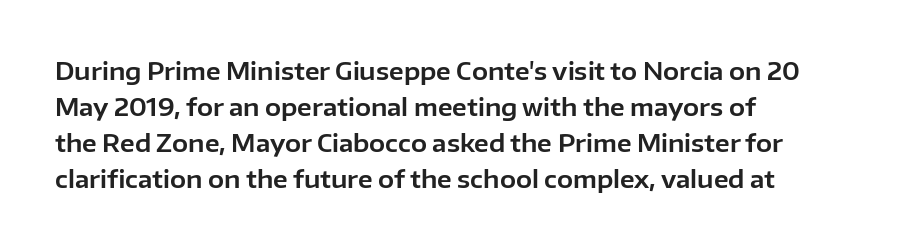
Q: Is the text italic (slanted)? A: No, it is upright.
Q: Is the text underlined? A: No.
Q: How is the paragraph aligned? A: Left-aligned.
Q: Is the spacing between letters normal or unusually wide? A: Normal.
Q: Is the spacing between lines tight, normal or loose? A: Normal.
